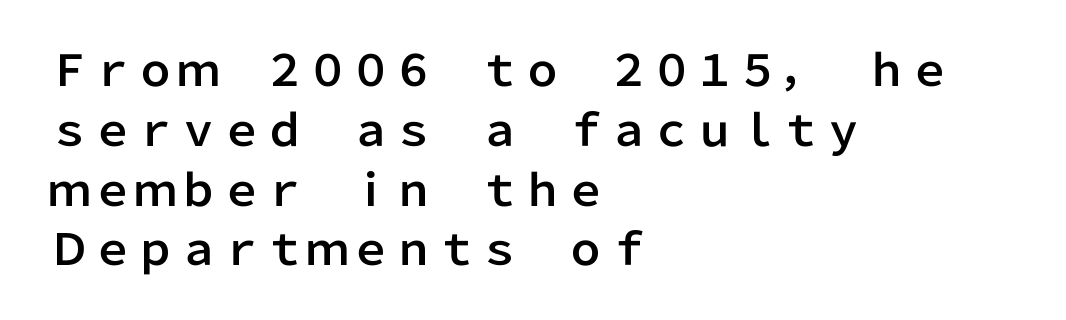
{"serif": "no", "italic": "no", "width": "normal", "stroke_contrast": "low", "x_height": "medium", "monospaced": "no", "underline": "no", "align": "left", "line_spacing": "normal", "line_spacing_ratio": 1.39, "letter_spacing": "normal", "letter_spacing_em": 0.0, "glyph_px": 43}
